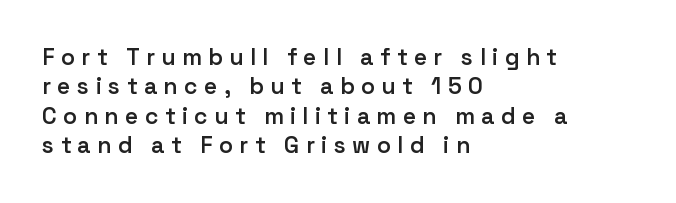
Emphasis by weight is partial: semibold. Alignment: flush left. Honestly, the row spacing looks completely unremarkable. The letters stand straight up with perfectly vertical stems.
